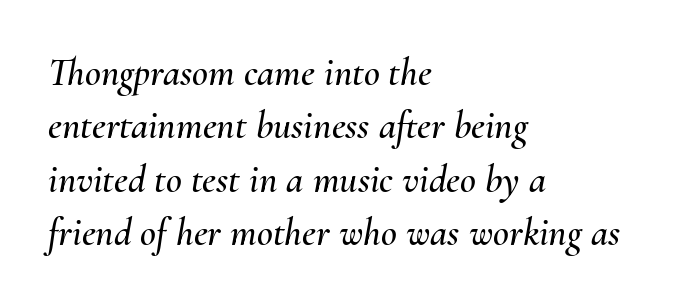
Q: Is the text italic (slanted)? A: Yes, it leans right by about 10 degrees.
Q: Is the text underlined? A: No.
Q: How is the paragraph aligned? A: Left-aligned.
Q: Is the spacing between letters normal or unusually wide? A: Normal.
Q: Is the spacing between lines tight, normal or loose? A: Normal.
Q: Width (condensed, normal, or wide)? A: Normal.
Q: Stroke contrast? A: Medium.
Q: x-height? A: Small.
Q: Monospaced? A: No.
